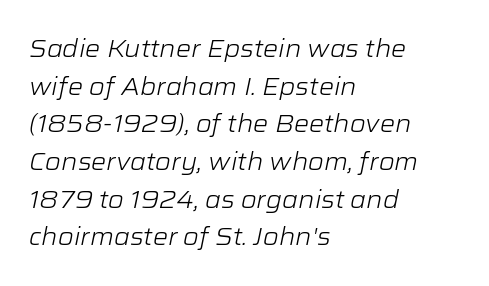
{"italic": "yes", "lean": "right", "slant_degrees": 12, "bold": "no", "underline": "no", "align": "left", "line_spacing": "normal", "line_spacing_ratio": 1.57, "letter_spacing": "normal", "letter_spacing_em": 0.0, "glyph_px": 24}
